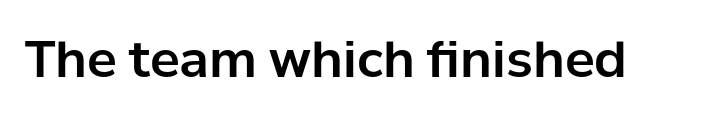
Q: Is the text italic (slanted)? A: No, it is upright.
Q: Is the typeface a serif or a sans-serif typeface? A: Sans-serif.
Q: Is the text underlined? A: No.
Q: Is the spacing between letters normal or unusually wide? A: Normal.
Q: Width (condensed, normal, or wide)? A: Normal.
Q: Stroke contrast? A: Low.
Q: x-height? A: Medium.
Q: Monospaced? A: No.
